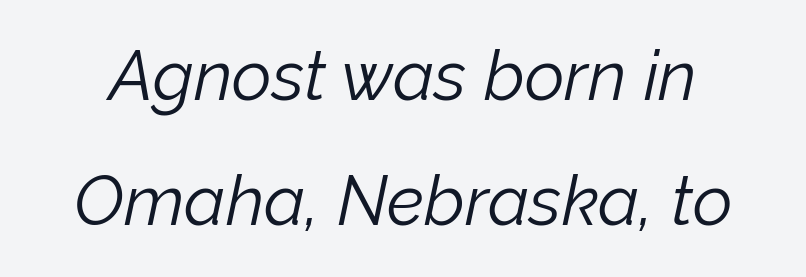
{"italic": "yes", "lean": "right", "slant_degrees": 12, "bold": "no", "weight": "light", "width": "normal", "stroke_contrast": "low", "x_height": "medium", "monospaced": "no", "underline": "no", "line_spacing_ratio": 1.81, "letter_spacing": "normal", "letter_spacing_em": 0.0, "glyph_px": 69}
